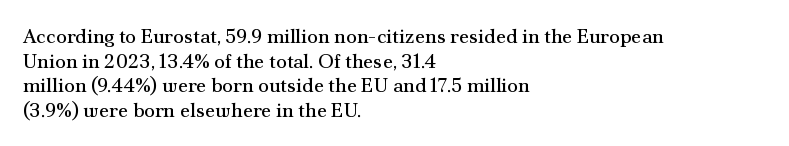
The image shows 20 px text type, upright; set left-aligned, line spacing 1.23x, normal letter spacing, not underlined.
